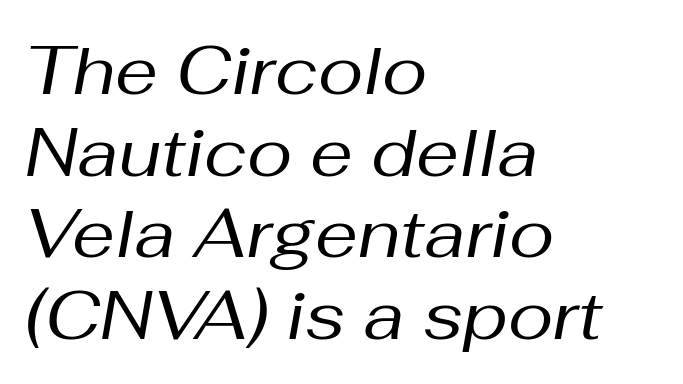
The horizontal fit of the characters is conventional and even. The passage shown is not underscored anywhere. No chunkiness to these letters — they're not bold. The compositor pushed each line to the left boundary.
